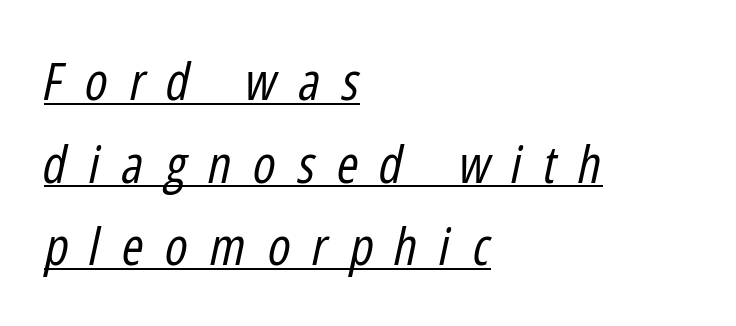
Q: Is the text bold? A: No.
Q: Is the text italic (slanted)? A: Yes, it leans right by about 12 degrees.
Q: Is the text underlined? A: Yes.
Q: How is the paragraph aligned? A: Left-aligned.
Q: Is the spacing between letters normal or unusually wide? A: Unusually wide.
Q: Is the spacing between lines tight, normal or loose? A: Normal.
Q: Width (condensed, normal, or wide)? A: Condensed.
Q: Stroke contrast? A: Low.
Q: x-height? A: Medium.
Q: Monospaced? A: No.
